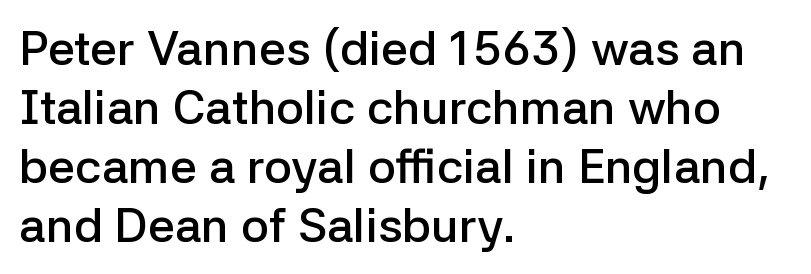
Unlike italic type, these characters show no tilt at all. The passage shown is semibold, sitting just below true bold. Compared with a centered layout, this one pins lines to the left instead. Beneath every word, the page is bare.
